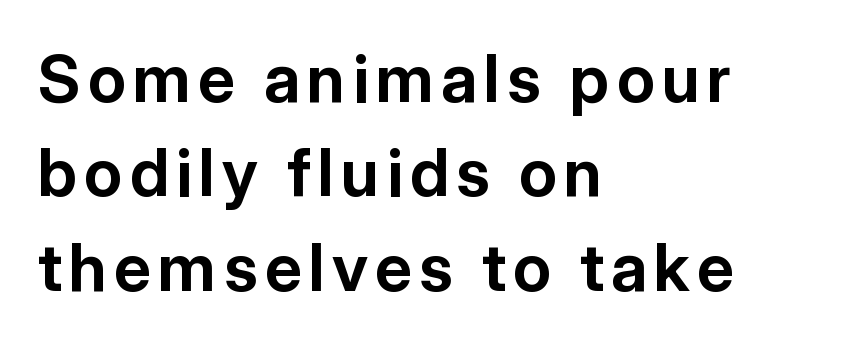
The image shows 66 px bold sans-serif type, upright; set left-aligned, normal line spacing (1.43x), not underlined; low stroke contrast and a medium x-height.
